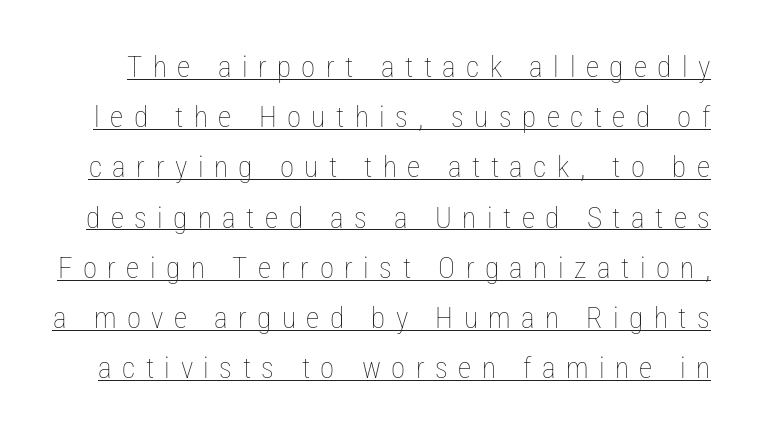
Q: Is the text bold? A: No.
Q: Is the text italic (slanted)? A: No, it is upright.
Q: Is the text underlined? A: Yes.
Q: Is the spacing between letters normal or unusually wide? A: Unusually wide.
Q: Width (condensed, normal, or wide)? A: Condensed.
Q: Stroke contrast? A: Low.
Q: x-height? A: Medium.
Q: Monospaced? A: No.
